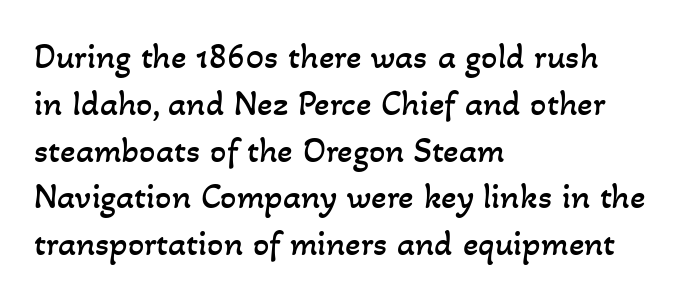
Spacing between characters is what you'd get straight out of the box. Type without underlining. Leading: standard. You could not count columns in this text — the font is proportionally spaced. Which margin do the lines hug? The left one — the right edge is uneven.
